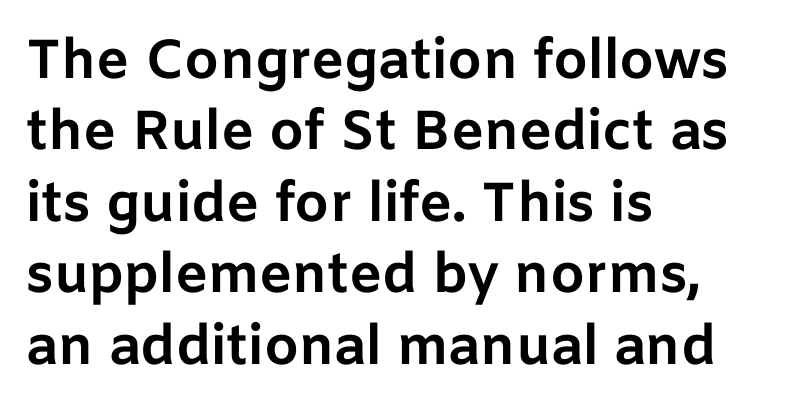
{"serif": "no", "italic": "no", "bold": "yes", "weight": "bold", "width": "normal", "stroke_contrast": "low", "x_height": "medium", "monospaced": "no", "underline": "no", "align": "left", "line_spacing": "normal", "line_spacing_ratio": 1.3, "letter_spacing": "normal", "letter_spacing_em": 0.0, "glyph_px": 55}
